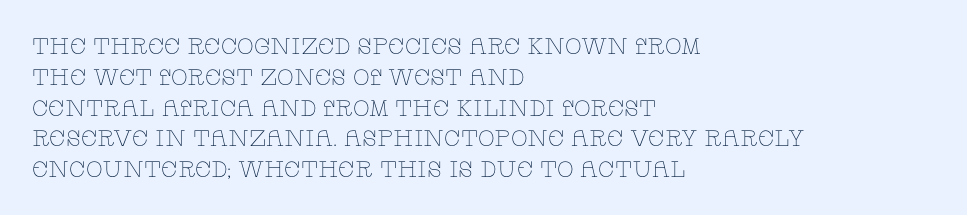
Q: Is the text bold? A: No.
Q: Is the text italic (slanted)? A: No, it is upright.
Q: Is the text underlined? A: No.
Q: How is the paragraph aligned? A: Left-aligned.
Q: Is the spacing between letters normal or unusually wide? A: Normal.
Q: Is the spacing between lines tight, normal or loose? A: Normal.
